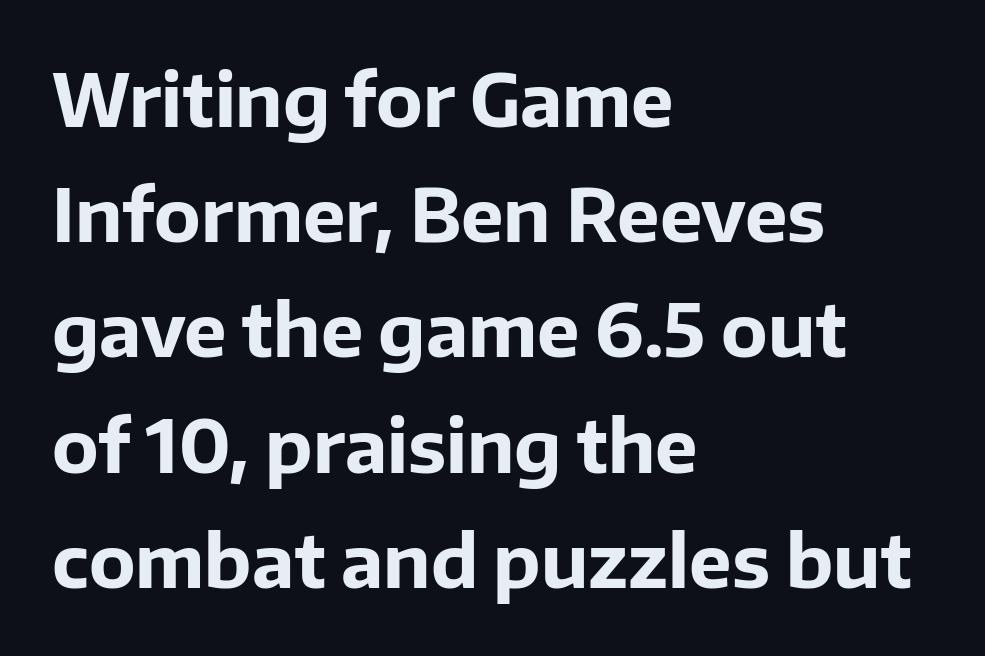
The paragraph shown leans on its left margin. Caption: bold face, heavy strokes. Note the varied advance widths — an 'i' is clearly narrower than an 'm'. Normally led — the rows are evenly, conventionally spaced. The words here are not underlined.
